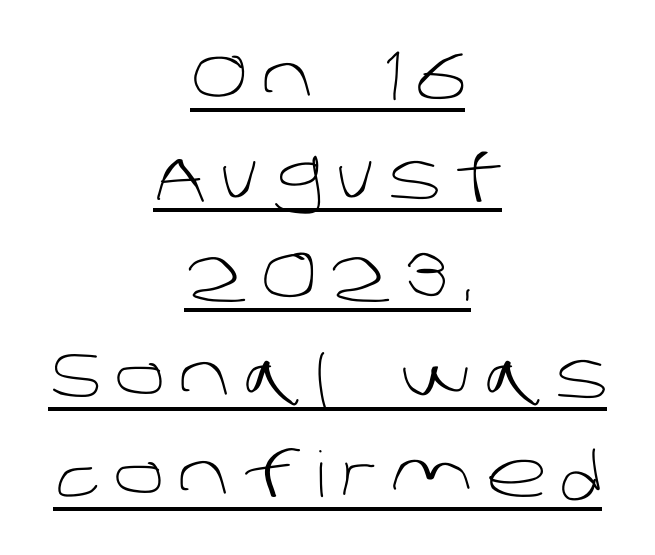
Short and long lines alike share a common midpoint. Font category for this specimen: sans-serif. Quick note: interline space is typical. Decoration check: the copy is underlined. This sample uses expanded letter spacing, leaving extra air between glyphs. Here the designer chose a conventional face with non-uniform glyph widths.
